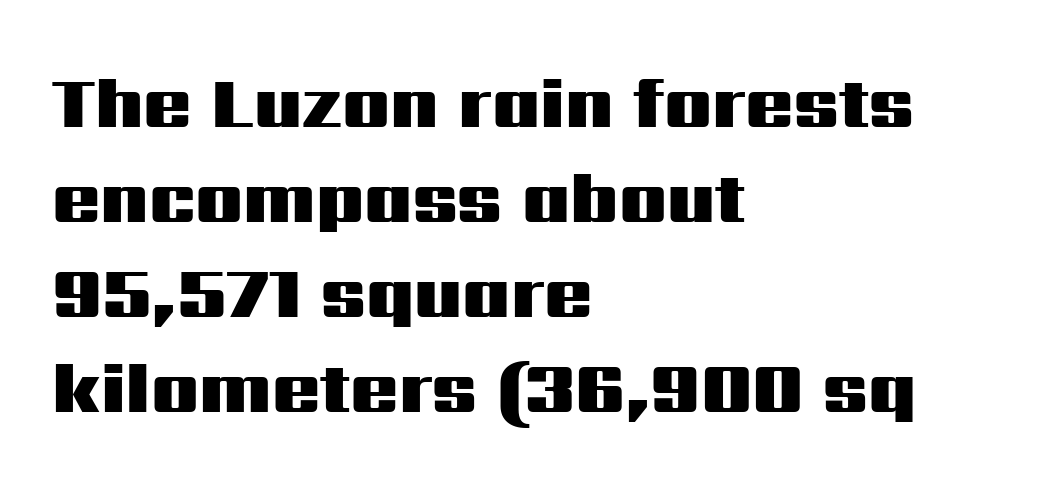
The image shows 71 px heavy, wide sans-serif type, upright; set left-aligned, normal line spacing (1.34x), normal letter spacing, not underlined; medium stroke contrast and a medium x-height.
